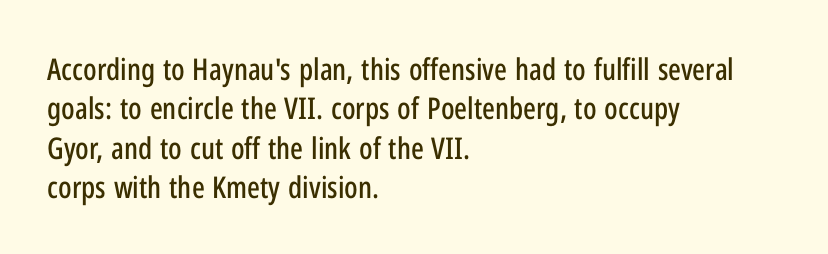
Bare-footed words on every line. Do the letters lean? They stand straight. Between one letter and the next there's only the usual sliver of space. Does the type have serifs? No, each stem ends abruptly. Leading: standard. Spacing verdict: proportional, widths tailored to each character.
